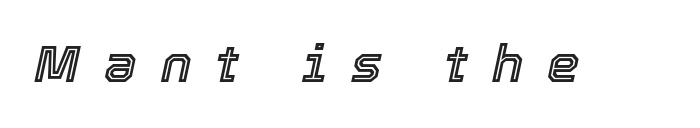
Q: Is the text italic (slanted)? A: Yes, it leans right by about 12 degrees.
Q: Is the text underlined? A: No.
Q: Is the spacing between letters normal or unusually wide? A: Unusually wide.
Q: Width (condensed, normal, or wide)? A: Normal.
Q: x-height? A: Medium.
Q: Monospaced? A: No.
